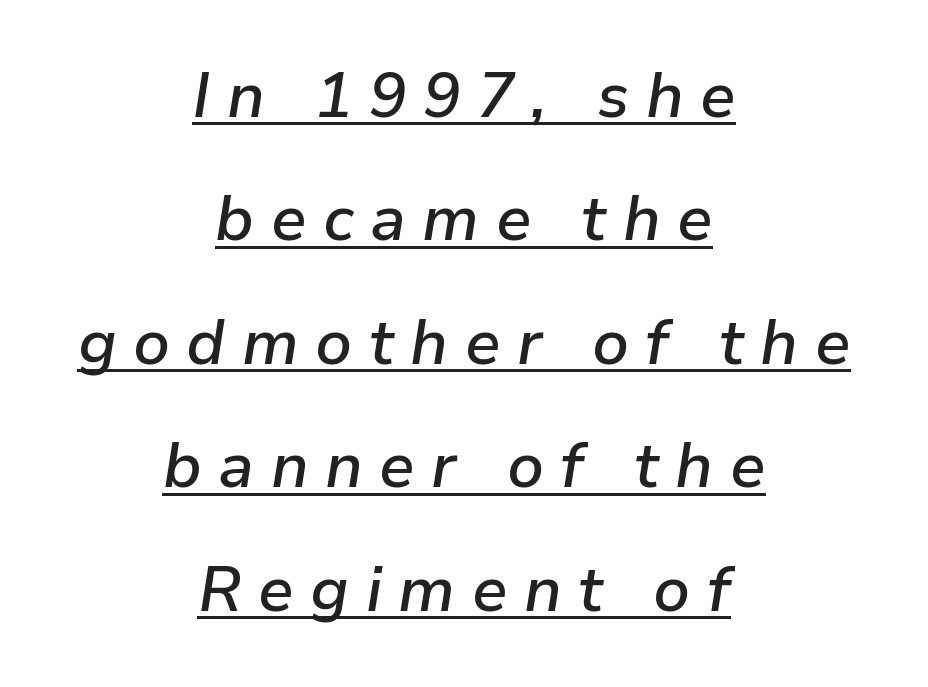
The image shows 63 px semibold type, italic (leaning right); set centered, loose line spacing (1.96x), unusually wide letter spacing (+0.26 em), underlined; low stroke contrast and a medium x-height.
